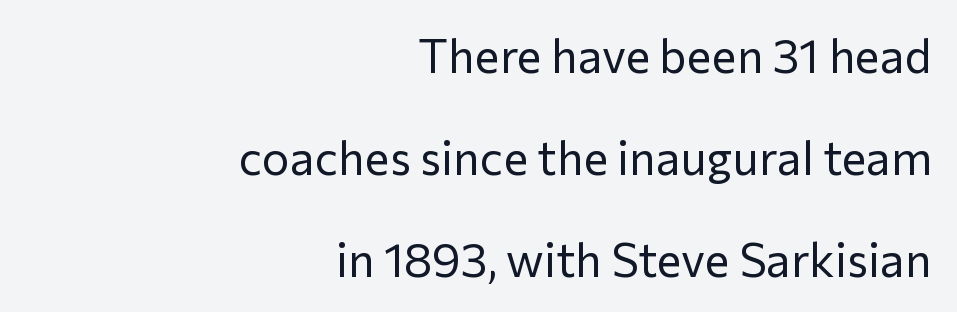
Grotesque or geometric, the face here clearly has no serifs. Look at the tracking — it's just the regular setting, nothing added. Every stem runs plumb, perpendicular to the baseline. Rule under the text: the space is simply empty. The weight would be labelled regular, book, light, or lighter still. If you drew a ruler down the right edge, every line would touch it.
